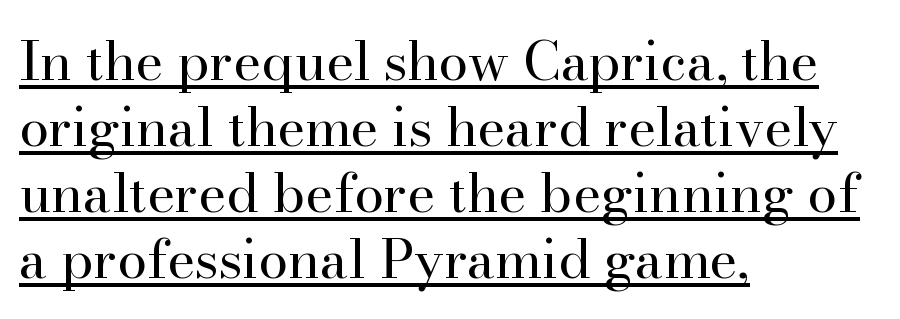
The image shows 54 px regular-weight serif type, upright; set left-aligned, line spacing 1.22x, normal letter spacing, underlined; high stroke contrast and a small x-height.
